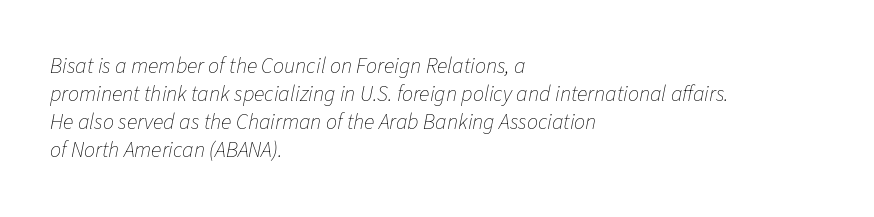
{"italic": "yes", "lean": "right", "slant_degrees": 11, "bold": "no", "underline": "no", "align": "left", "line_spacing": "normal", "line_spacing_ratio": 1.28, "letter_spacing": "normal", "letter_spacing_em": 0.0, "glyph_px": 22}
